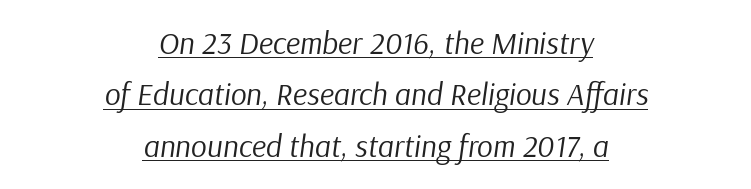
{"italic": "yes", "lean": "right", "slant_degrees": 9, "bold": "no", "weight": "regular", "width": "normal", "stroke_contrast": "low", "x_height": "medium", "monospaced": "no", "underline": "yes", "align": "center", "line_spacing": "normal", "line_spacing_ratio": 1.66, "letter_spacing": "normal", "letter_spacing_em": 0.0, "glyph_px": 31}
